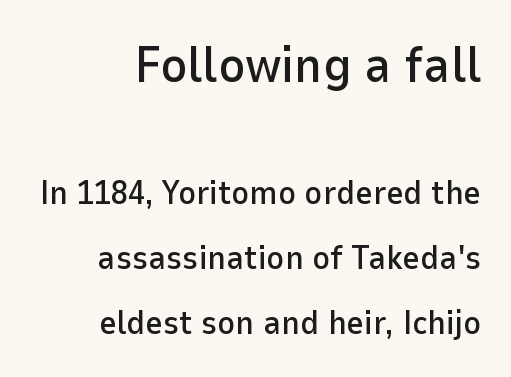
Q: Is the text italic (slanted)? A: No, it is upright.
Q: Is the typeface a serif or a sans-serif typeface? A: Sans-serif.
Q: Is the text underlined? A: No.
Q: How is the paragraph aligned? A: Right-aligned.
Q: Is the spacing between letters normal or unusually wide? A: Normal.
Q: Is the spacing between lines tight, normal or loose? A: Loose.
Q: Which block of text is set in a larger size, the first (top) or the second (bottom)? A: The first (top) one.
Q: Width (condensed, normal, or wide)? A: Normal.
Q: Stroke contrast? A: Low.
Q: x-height? A: Medium.
Q: Monospaced? A: No.
